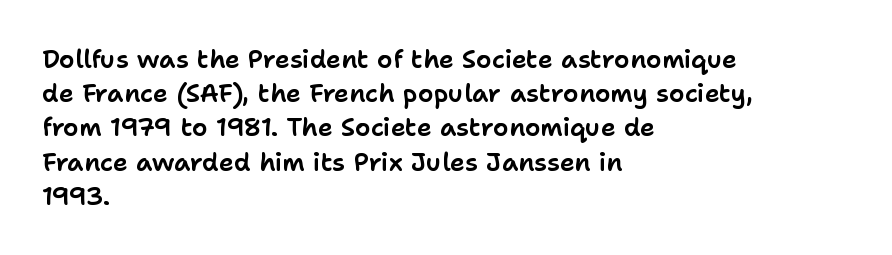
{"italic": "no", "underline": "no", "align": "left", "line_spacing": "normal", "line_spacing_ratio": 1.37, "letter_spacing": "normal", "letter_spacing_em": 0.0, "glyph_px": 25}
